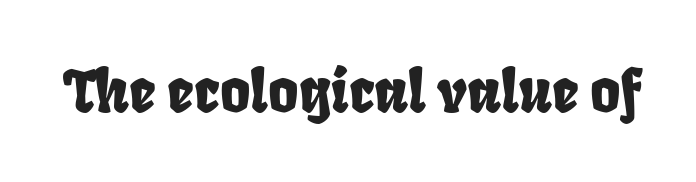
{"serif": "no", "width": "condensed", "stroke_contrast": "low", "x_height": "large", "monospaced": "no", "underline": "no", "letter_spacing": "normal", "letter_spacing_em": 0.0, "glyph_px": 58}
